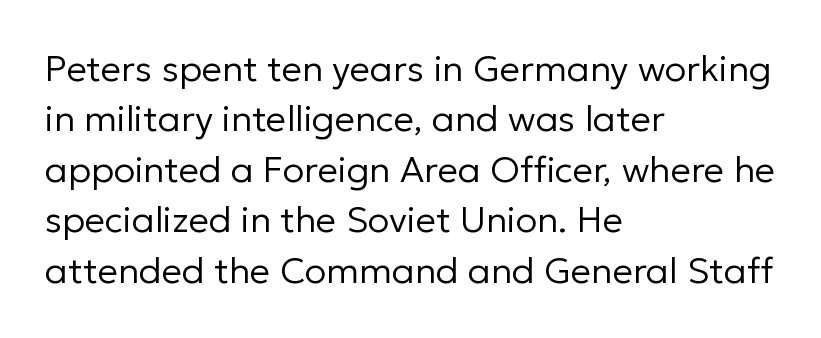
The image shows 36 px regular-weight sans-serif type, upright; set left-aligned, normal line spacing (1.4x), normal letter spacing, not underlined; low stroke contrast and a medium x-height.
